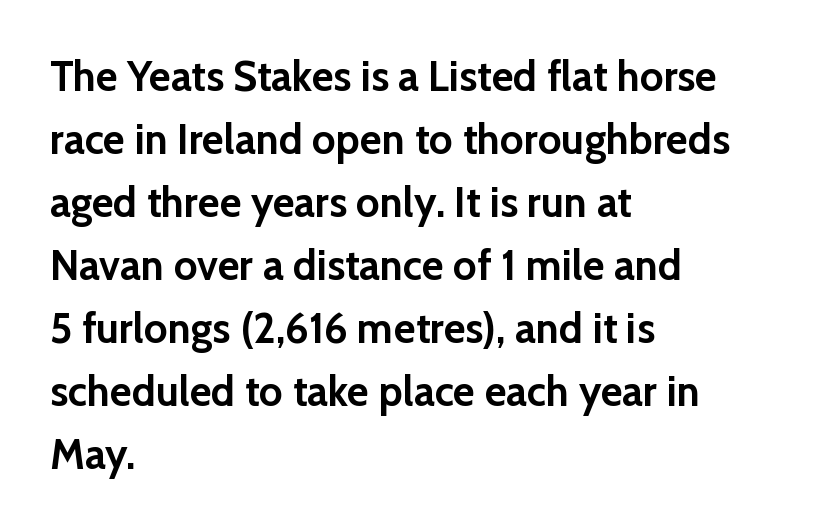
{"serif": "no", "italic": "no", "bold": "yes", "weight": "semibold", "width": "normal", "stroke_contrast": "low", "x_height": "medium", "monospaced": "no", "underline": "no", "align": "left", "line_spacing": "normal", "line_spacing_ratio": 1.5, "letter_spacing": "normal", "letter_spacing_em": 0.0, "glyph_px": 42}
